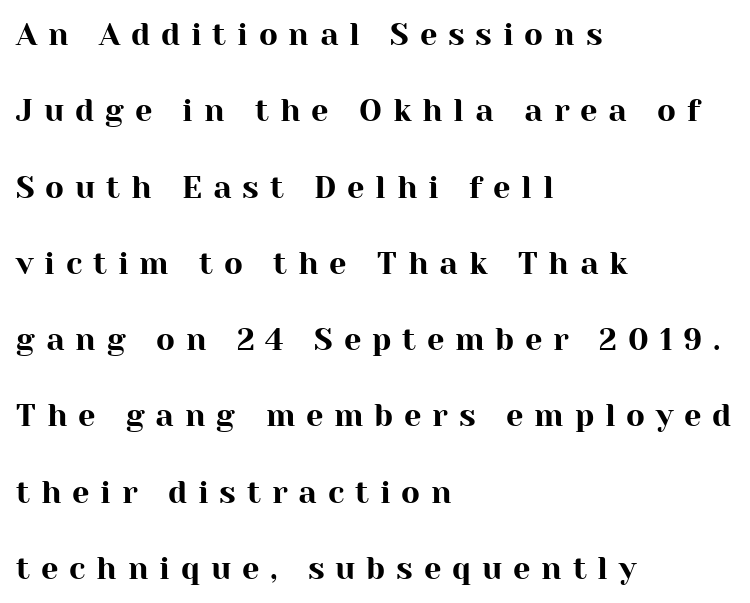
{"serif": "yes", "italic": "no", "width": "normal", "stroke_contrast": "high", "x_height": "medium", "monospaced": "no", "underline": "no", "align": "left", "line_spacing": "loose", "line_spacing_ratio": 2.46, "letter_spacing": "wide", "letter_spacing_em": 0.35, "glyph_px": 31}
